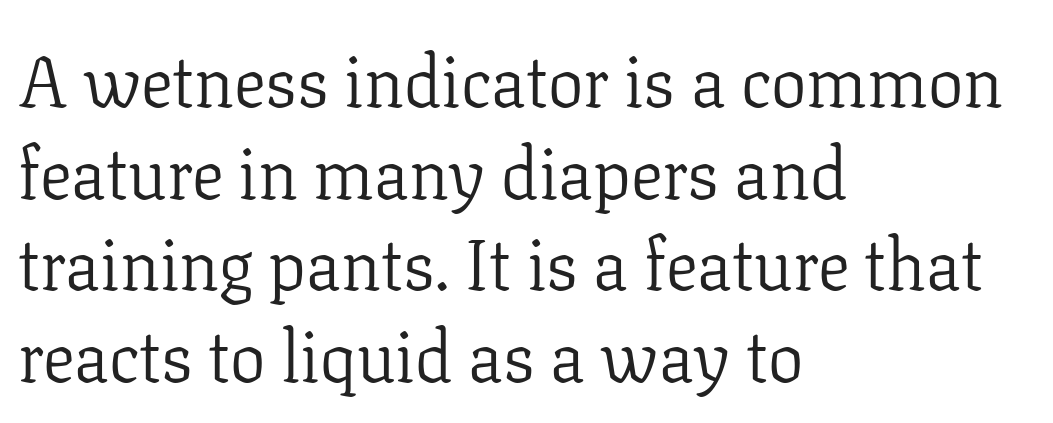
The image shows 71 px light serif type, upright; set left-aligned, normal line spacing (1.29x), normal letter spacing, not underlined; low stroke contrast and a medium x-height.
